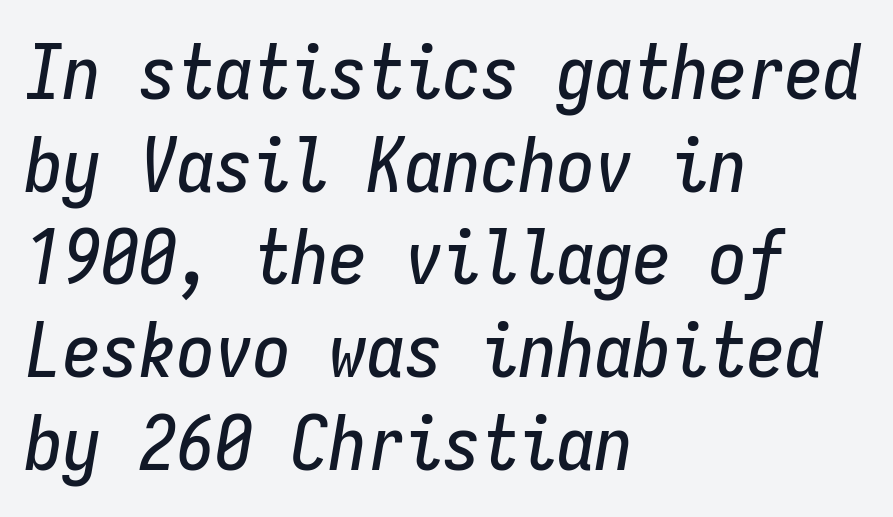
Is the type slanted? Yes — the strokes lean at a clear angle. The rendering anchors every line to the left-hand side. The type is set solid horizontally, with unmodified tracking. Descender tails drop into unmarked territory.
